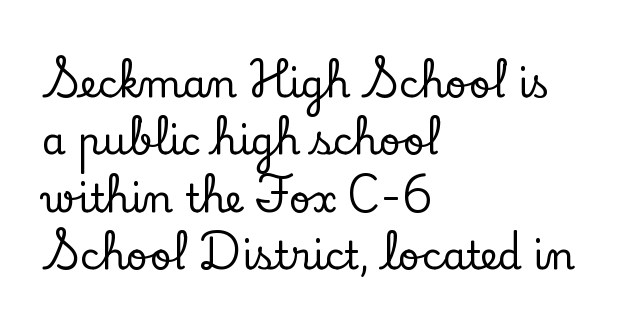
The rows are spaced the way most documents space them. The passage shown is typeset with a serif family. These lines are rendered in a variable-pitch font. Default kerning and tracking; the words read as compact shapes. If you drew a line through each stem, it would be perfectly vertical.
